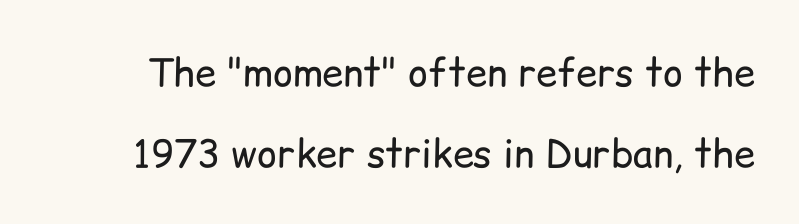
{"serif": "no", "italic": "no", "bold": "no", "weight": "regular", "width": "normal", "stroke_contrast": "low", "x_height": "medium", "monospaced": "no", "underline": "no", "line_spacing": "loose", "line_spacing_ratio": 2.14, "letter_spacing": "normal", "letter_spacing_em": 0.0, "glyph_px": 38}
